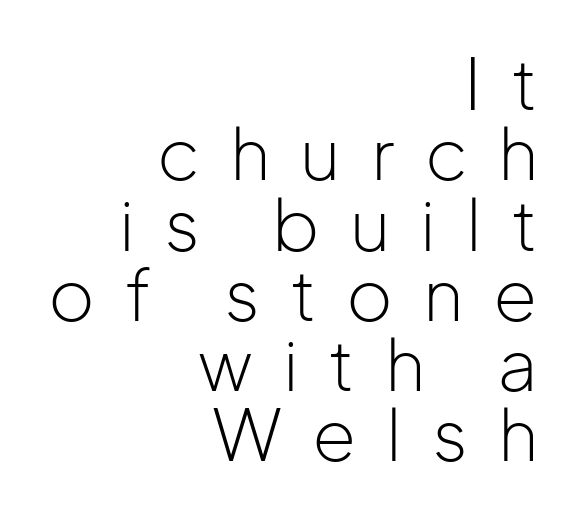
{"serif": "no", "italic": "no", "bold": "no", "weight": "light", "width": "normal", "stroke_contrast": "low", "x_height": "medium", "monospaced": "no", "underline": "no", "align": "right", "line_spacing": "tight", "line_spacing_ratio": 0.99, "letter_spacing": "wide", "letter_spacing_em": 0.42, "glyph_px": 71}
